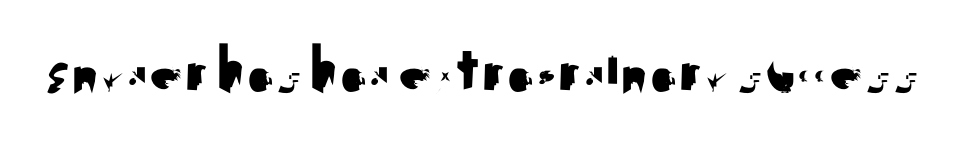
The image shows 66 px sans-serif type, upright; set normal letter spacing, not underlined; medium stroke contrast and a small x-height.
